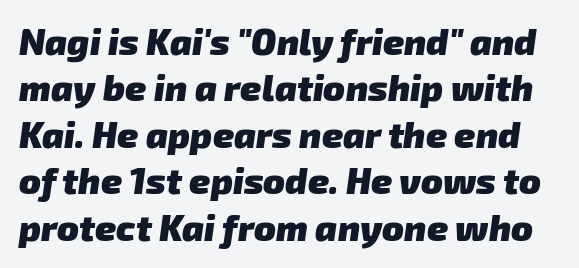
{"serif": "no", "bold": "yes", "weight": "heavy", "width": "normal", "stroke_contrast": "low", "x_height": "medium", "monospaced": "no", "underline": "no", "line_spacing": "normal", "line_spacing_ratio": 1.29, "letter_spacing": "normal", "letter_spacing_em": 0.0, "glyph_px": 36}
